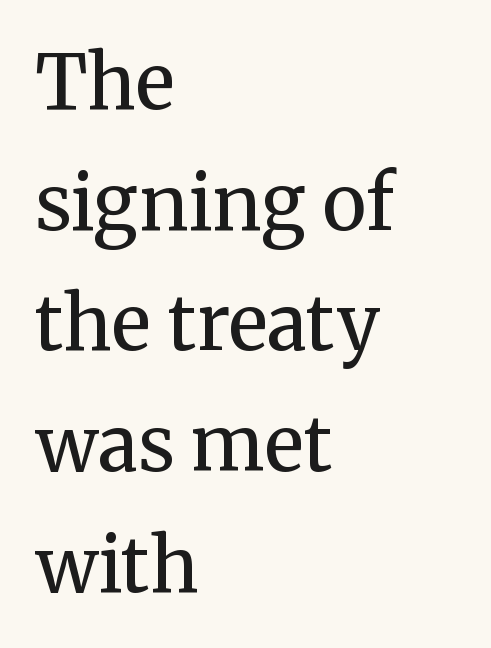
Vertically, the passage feels balanced, rows spaced as you'd expect. This is serif lettering, the kind often seen in printed books. Posture: upright roman. The text block is weighted toward the left margin, trailing off unevenly rightward.
